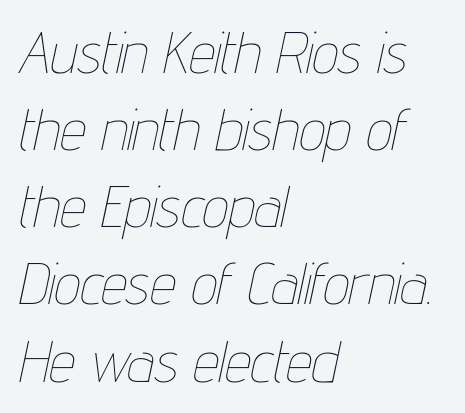
The image shows 58 px thin, condensed type, italic (leaning right); set left-aligned, normal line spacing (1.33x), normal letter spacing, not underlined; low stroke contrast and a medium x-height.
